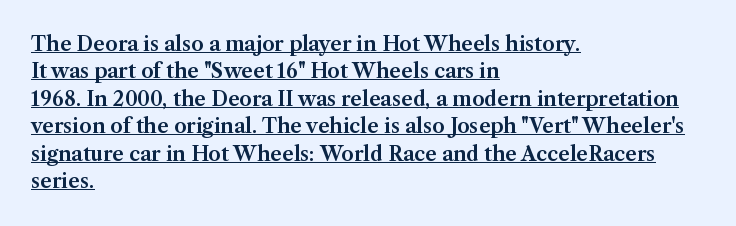
{"italic": "no", "underline": "yes", "align": "left", "line_spacing": "normal", "line_spacing_ratio": 1.37, "letter_spacing": "normal", "letter_spacing_em": 0.0, "glyph_px": 20}
